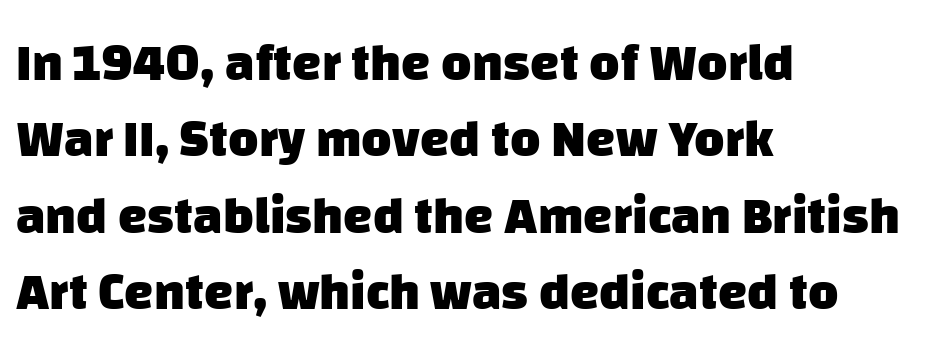
{"serif": "no", "bold": "yes", "weight": "heavy", "width": "normal", "stroke_contrast": "low", "x_height": "large", "monospaced": "no", "underline": "no", "align": "left", "line_spacing": "normal", "line_spacing_ratio": 1.47, "letter_spacing": "normal", "letter_spacing_em": 0.0, "glyph_px": 52}
